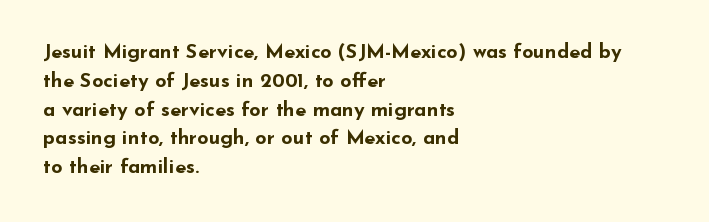
{"italic": "no", "bold": "yes", "underline": "no", "align": "left", "line_spacing": "normal", "line_spacing_ratio": 1.44, "letter_spacing": "normal", "letter_spacing_em": 0.0, "glyph_px": 20}
